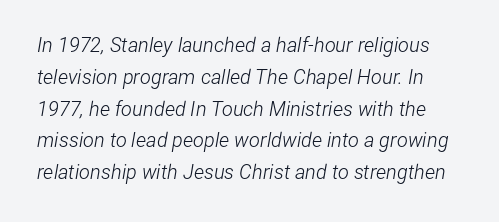
Q: Is the text bold? A: No.
Q: Is the text italic (slanted)? A: Yes, it leans right by about 12 degrees.
Q: Is the text underlined? A: No.
Q: Is the spacing between letters normal or unusually wide? A: Normal.
Q: Is the spacing between lines tight, normal or loose? A: Normal.
